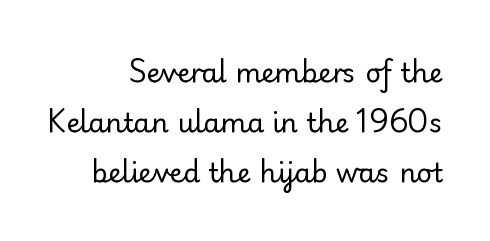
The image shows 27 px text type, upright; set right-aligned, line spacing 1.86x, normal letter spacing, not underlined.
